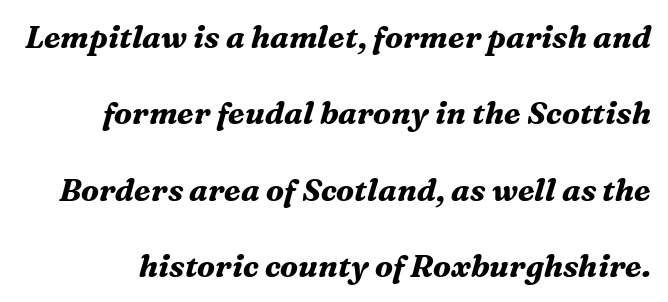
The image shows 31 px bold serif type, italic (leaning right); set loose line spacing (2.46x), normal letter spacing, not underlined; medium stroke contrast and a medium x-height.
